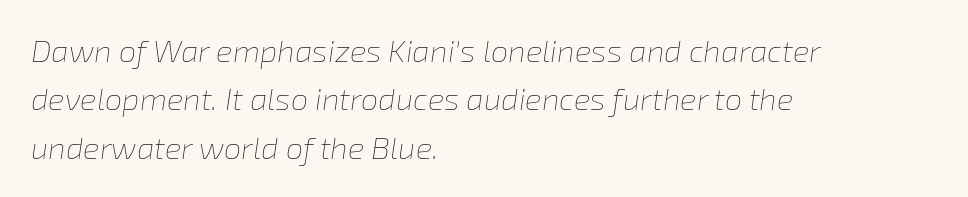
Q: Is the text bold? A: No.
Q: Is the text italic (slanted)? A: Yes, it leans right by about 8 degrees.
Q: Is the text underlined? A: No.
Q: How is the paragraph aligned? A: Left-aligned.
Q: Is the spacing between letters normal or unusually wide? A: Normal.
Q: Is the spacing between lines tight, normal or loose? A: Normal.
Q: Width (condensed, normal, or wide)? A: Normal.
Q: Stroke contrast? A: Low.
Q: x-height? A: Medium.
Q: Monospaced? A: No.
